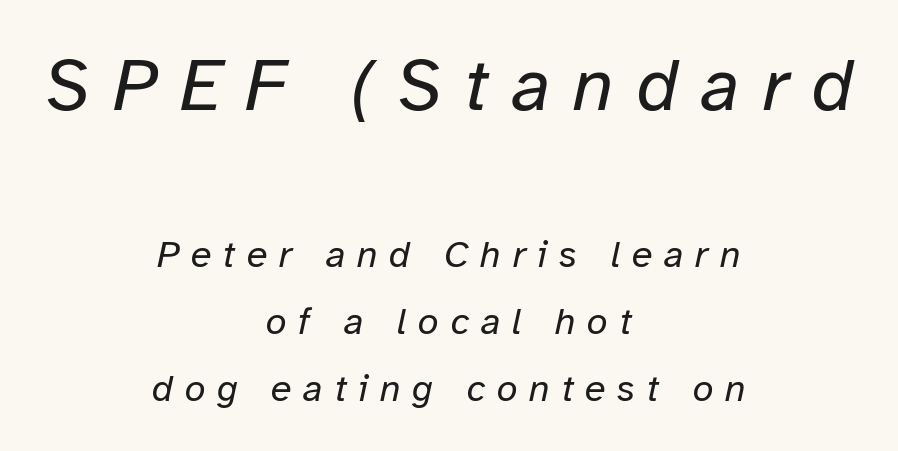
{"italic": "yes", "lean": "right", "slant_degrees": 12, "bold": "no", "weight": "regular", "width": "normal", "stroke_contrast": "low", "x_height": "medium", "monospaced": "no", "underline": "no", "align": "center", "line_spacing_ratio": 1.76, "letter_spacing": "wide", "letter_spacing_em": 0.3, "larger_block": "first", "size_ratio": 1.97, "glyph_px": 75}
